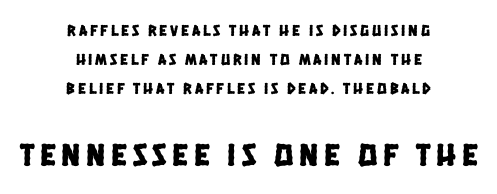
The image shows 32 px condensed sans-serif type; set centered, line spacing 1.82x, not underlined; the second (bottom) block is 2.0x larger; low stroke contrast and a large x-height.
